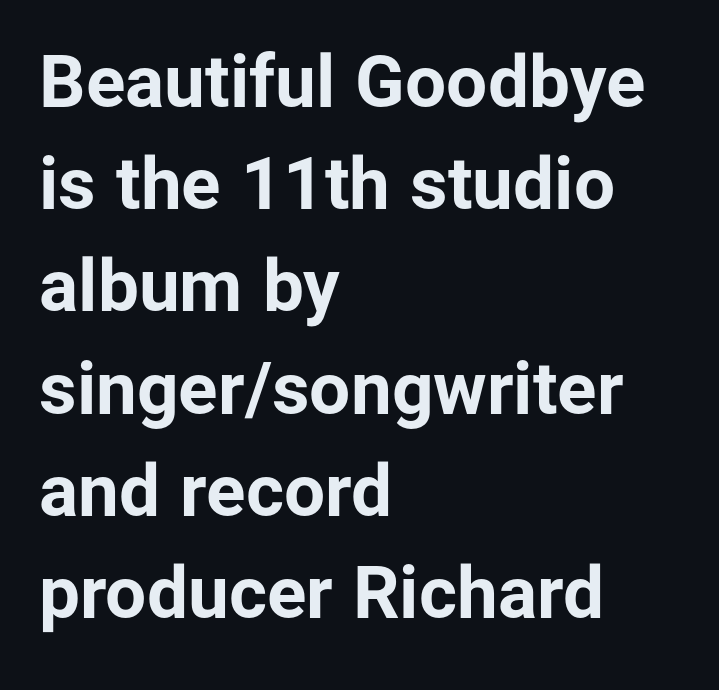
The image shows 73 px bold sans-serif type, upright; set left-aligned, normal line spacing (1.4x), normal letter spacing, not underlined; low stroke contrast and a medium x-height.
